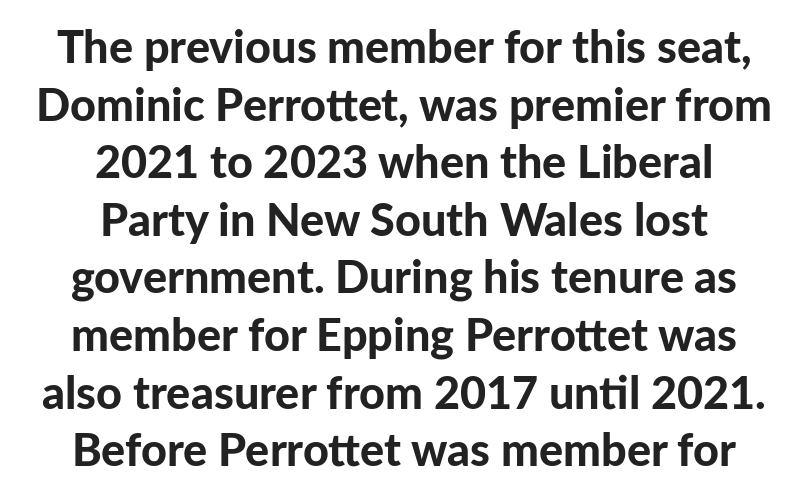
The image shows 45 px bold sans-serif type, upright; set centered, normal line spacing (1.28x), normal letter spacing, not underlined; low stroke contrast and a medium x-height.
